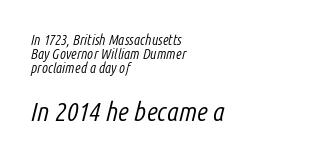
{"italic": "yes", "lean": "right", "slant_degrees": 14, "bold": "no", "underline": "no", "align": "left", "line_spacing": "tight", "line_spacing_ratio": 1.0, "letter_spacing": "normal", "letter_spacing_em": 0.0, "larger_block": "second", "size_ratio": 1.93, "glyph_px": 27}
